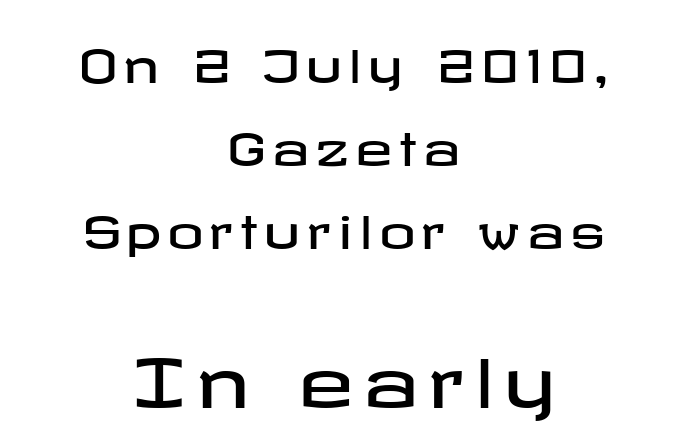
Q: Is the text italic (slanted)? A: No, it is upright.
Q: Is the typeface a serif or a sans-serif typeface? A: Sans-serif.
Q: Is the text underlined? A: No.
Q: How is the paragraph aligned? A: Centered.
Q: Which block of text is set in a larger size, the first (top) or the second (bottom)? A: The second (bottom) one.
Q: Width (condensed, normal, or wide)? A: Wide.
Q: Stroke contrast? A: Low.
Q: x-height? A: Medium.
